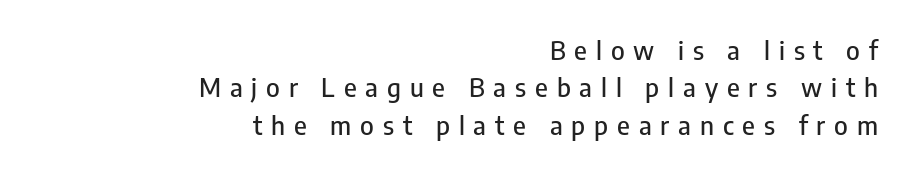
{"italic": "no", "underline": "no", "align": "right", "line_spacing": "normal", "line_spacing_ratio": 1.44, "letter_spacing": "wide", "letter_spacing_em": 0.34, "glyph_px": 26}
